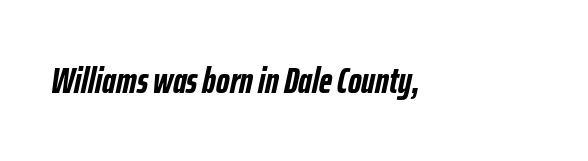
{"italic": "yes", "lean": "right", "slant_degrees": 12, "bold": "yes", "weight": "semibold", "width": "condensed", "stroke_contrast": "low", "x_height": "medium", "monospaced": "no", "underline": "no", "letter_spacing": "normal", "letter_spacing_em": 0.0, "glyph_px": 37}
